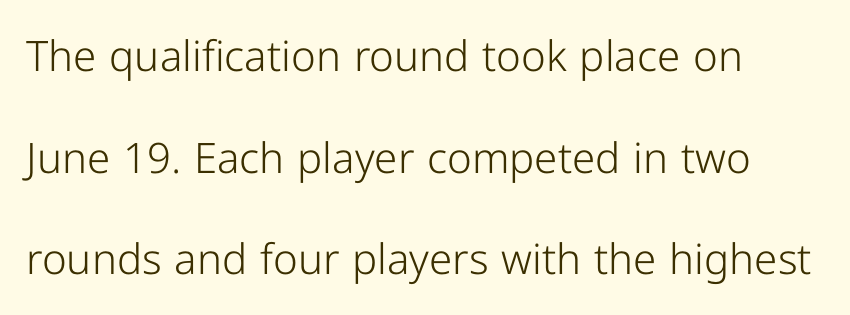
{"serif": "no", "italic": "no", "bold": "no", "weight": "light", "width": "normal", "stroke_contrast": "low", "x_height": "medium", "monospaced": "no", "underline": "no", "align": "left", "line_spacing": "loose", "line_spacing_ratio": 2.42, "letter_spacing": "normal", "letter_spacing_em": 0.0, "glyph_px": 42}
